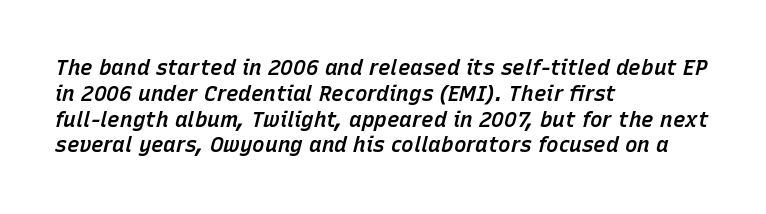
As a designer I'd log this as weight 600, semibold. Characters follow at the spacing the type designer built in. The area under the type is left untouched. The lines are quadded left. Rendered with sloped, italic letterforms.
